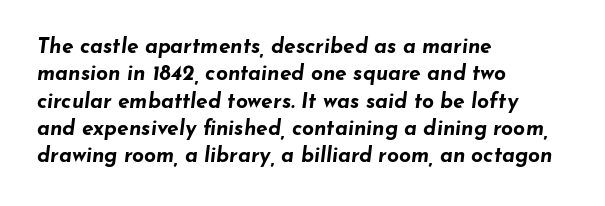
{"italic": "yes", "lean": "right", "slant_degrees": 7, "bold": "yes", "underline": "no", "align": "left", "line_spacing": "normal", "line_spacing_ratio": 1.3, "letter_spacing": "normal", "letter_spacing_em": 0.0, "glyph_px": 21}
